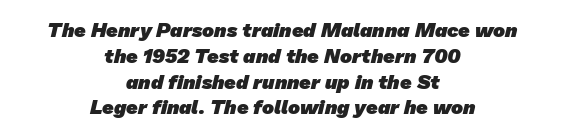
The image shows 20 px bold type; set centered, normal line spacing (1.29x), normal letter spacing, not underlined.
